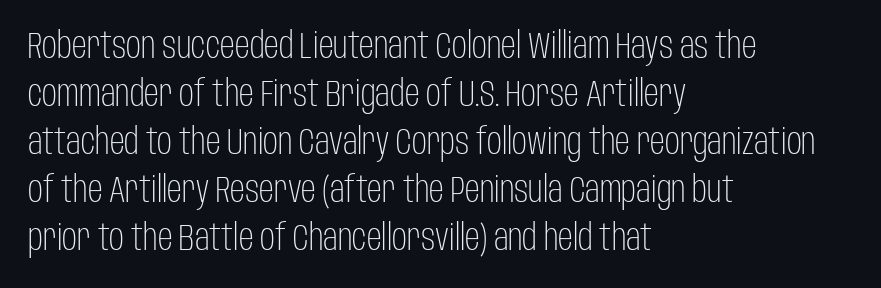
The image shows 37 px light, condensed sans-serif type, upright; set left-aligned, normal line spacing (1.3x), normal letter spacing, not underlined; low stroke contrast and a large x-height.
